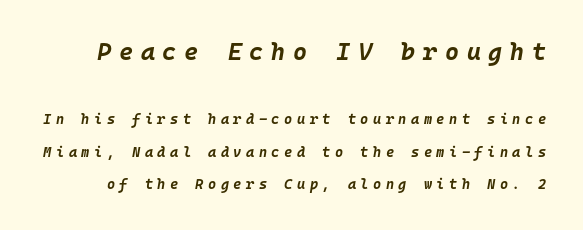
{"italic": "yes", "lean": "right", "slant_degrees": 10, "bold": "yes", "underline": "no", "line_spacing": "loose", "line_spacing_ratio": 2.3, "letter_spacing": "wide", "letter_spacing_em": 0.32, "larger_block": "first", "size_ratio": 1.71, "glyph_px": 24}
